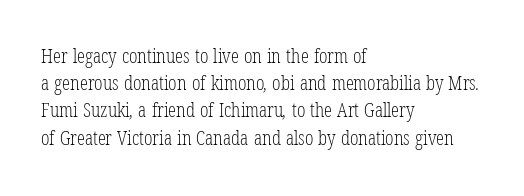
Glyph-to-glyph distance matches everyday printed text. The gap between lines stays unmarked. Vertical stems look standard width or narrower in stroke. The passage shown stacks its lines at a standard gap. The compositor pushed each line to the left boundary.
